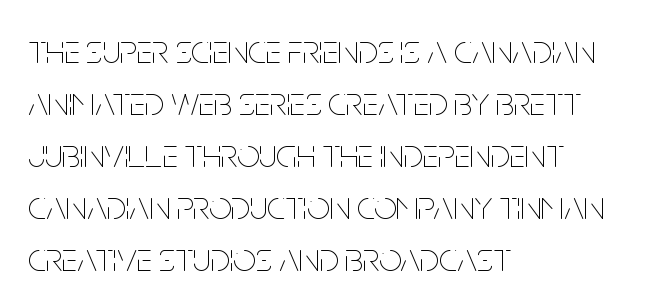
The baseline area is clear. Is there any slant? The stems are plumb. This reads as an unemphasized weight, regular at the heaviest. In terms of leading, this rendering sits right in the middle. Here the designer chose a conventional face with non-uniform glyph widths. Observe the ordinary spacing: letters are neighbours, not strangers.
